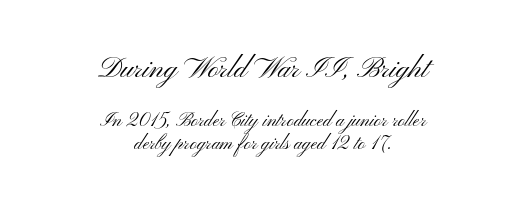
If you squint, the top block still reads clearly — it's the larger of the two. Where is the straight margin? There isn't one; the lines are centered. Think standard paragraph weight, or any step lighter than that.
